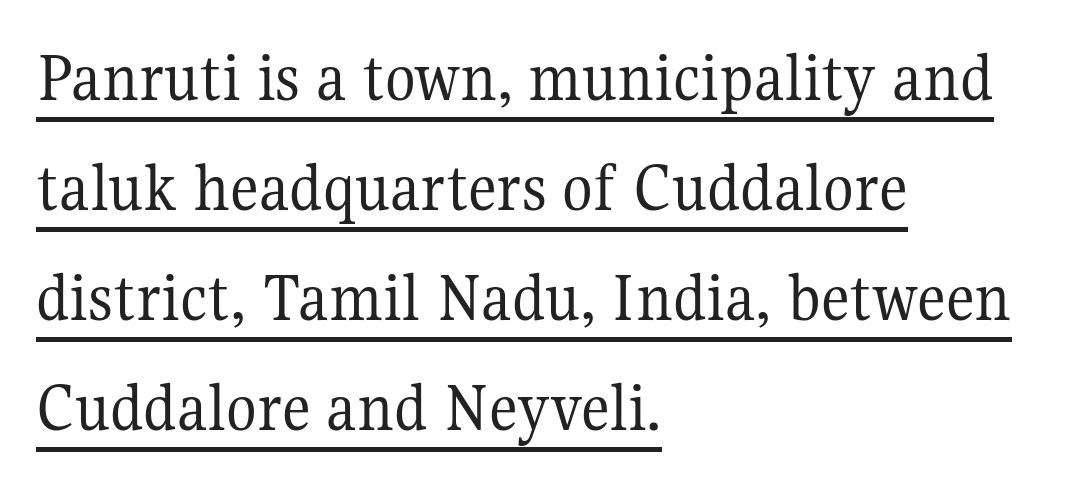
The letters carry serifs — small finishing strokes at the ends of their stems. Short and long lines alike share a common starting point at left. You can see a thin bar hugging the bottom of the glyphs. Proportional: the letters do not fall into vertical columns. The font's upright variant was chosen for this text. On a weight scale, this lands at 450 or below.
